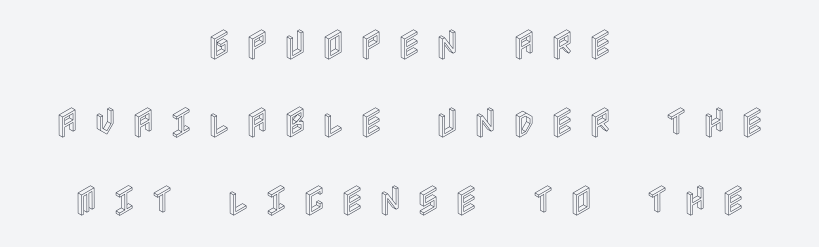
You could only call the tracking loose — the letters float apart. Typeset on center — no edge is straight. Leading: increased. You can tell it's not italic because the verticals are truly vertical. Any mark beneath the type? The region is blank.
